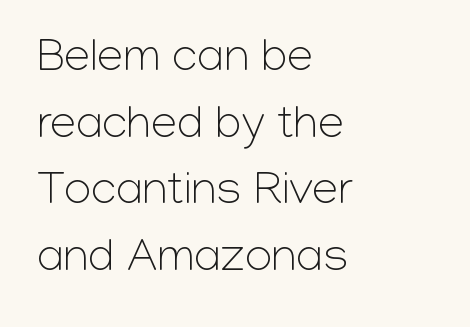
Weight class: somewhere from thin through regular. Posture: upright roman. Reading down the block, your eye returns to a fixed left position each line. Only glyphs here, with clear space below each row. The face used here is rendered with its standard letterfit.
